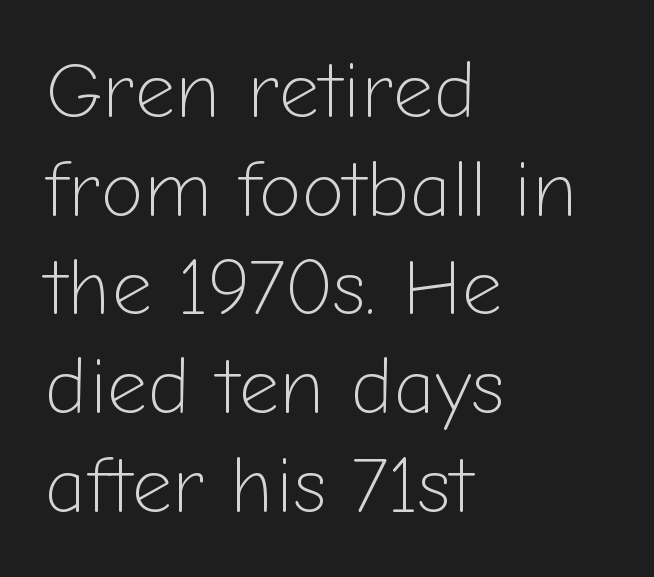
Do the characters align in a grid? No, the font is proportional. The rendering anchors every line to the left-hand side. Is the stroke heavy? The answer is a plain regular-or-lighter. This sample uses a sans-serif face. A bare baseline throughout the passage. Do the letters lean? They stand straight.
